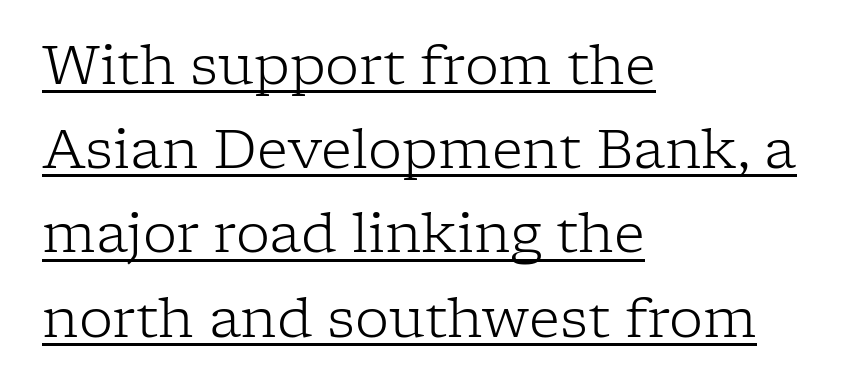
{"serif": "yes", "italic": "no", "bold": "no", "weight": "light", "width": "normal", "stroke_contrast": "low", "x_height": "medium", "monospaced": "no", "underline": "yes", "align": "left", "line_spacing": "normal", "line_spacing_ratio": 1.56, "letter_spacing": "normal", "letter_spacing_em": 0.0, "glyph_px": 54}
